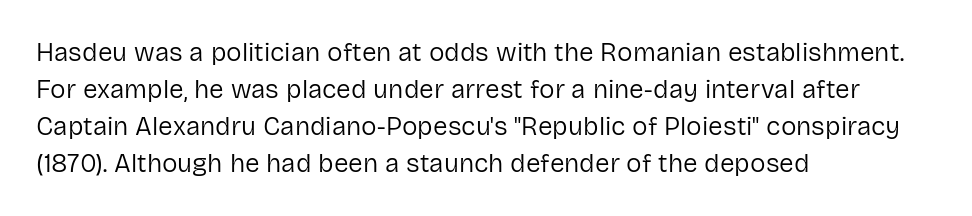
Rule under the text: the space is simply empty. The tracking reads as untouched default to a designer's eye. Compared with a typical body face, this is equally light or lighter still. A student would call this left alignment; a typographer would say flush left, rag right. The rows are spaced the way most documents space them.
